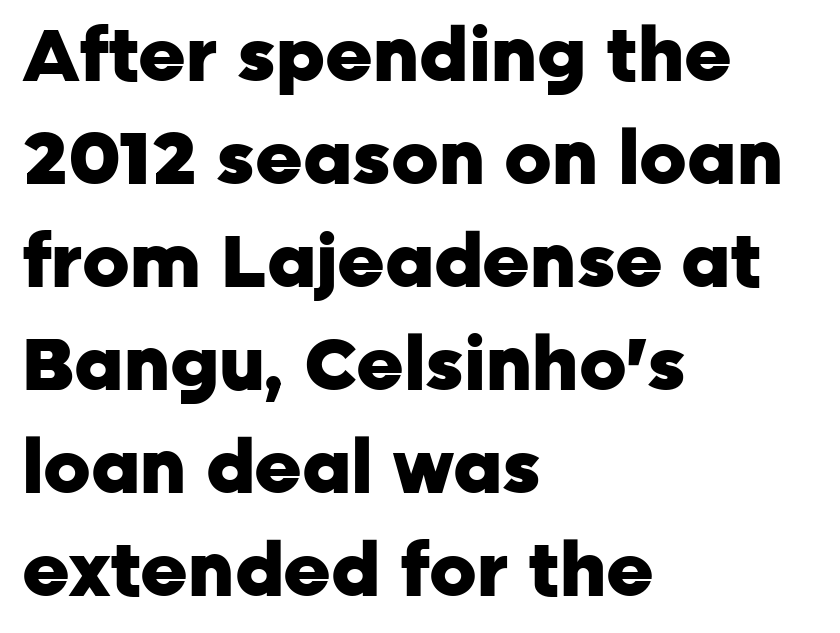
{"serif": "no", "italic": "no", "bold": "yes", "weight": "heavy", "width": "normal", "stroke_contrast": "low", "x_height": "medium", "monospaced": "no", "underline": "no", "align": "left", "line_spacing": "normal", "line_spacing_ratio": 1.41, "letter_spacing": "normal", "letter_spacing_em": 0.0, "glyph_px": 73}
